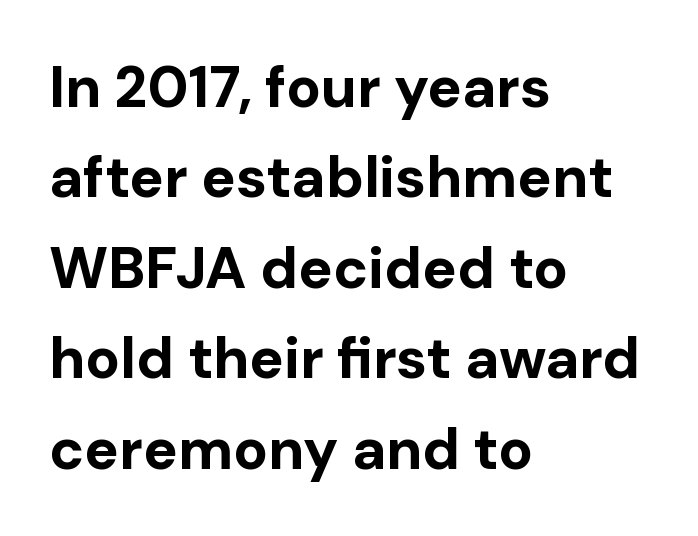
Q: Is the text bold? A: Yes.
Q: Is the text italic (slanted)? A: No, it is upright.
Q: Is the typeface a serif or a sans-serif typeface? A: Sans-serif.
Q: Is the text underlined? A: No.
Q: How is the paragraph aligned? A: Left-aligned.
Q: Is the spacing between letters normal or unusually wide? A: Normal.
Q: Is the spacing between lines tight, normal or loose? A: Normal.
Q: Width (condensed, normal, or wide)? A: Normal.
Q: Stroke contrast? A: Low.
Q: x-height? A: Medium.
Q: Monospaced? A: No.
